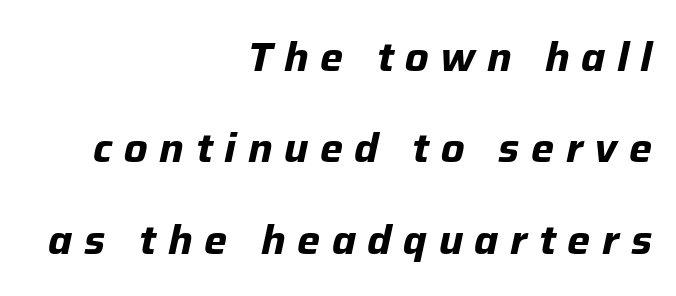
The image shows 41 px bold type, italic (leaning right); set right-aligned, loose line spacing (2.23x), unusually wide letter spacing (+0.28 em), not underlined; low stroke contrast and a medium x-height.
